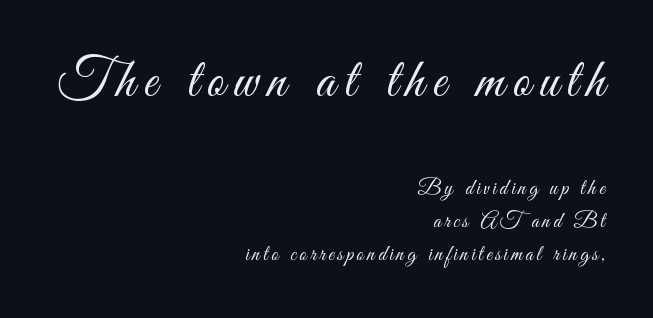
{"serif": "no", "bold": "no", "weight": "light", "width": "condensed", "stroke_contrast": "medium", "x_height": "small", "monospaced": "no", "underline": "no", "align": "right", "line_spacing": "normal", "line_spacing_ratio": 1.49, "larger_block": "first", "size_ratio": 2.5, "glyph_px": 55}
